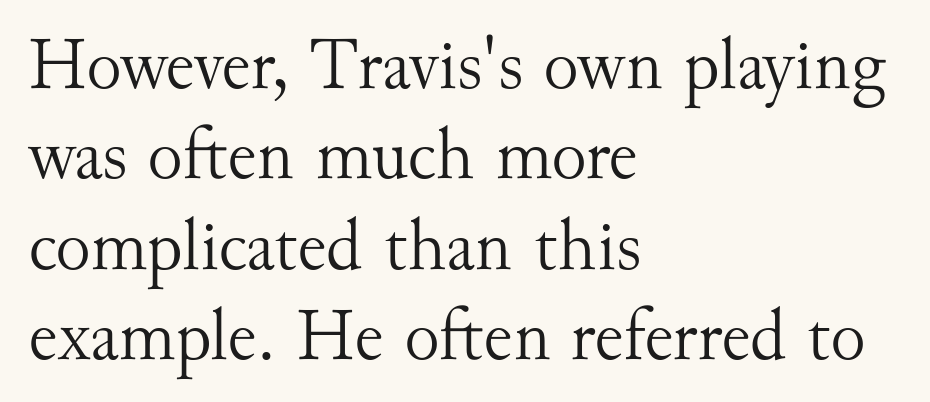
Q: Is the text bold? A: No.
Q: Is the text italic (slanted)? A: No, it is upright.
Q: Is the typeface a serif or a sans-serif typeface? A: Serif.
Q: Is the text underlined? A: No.
Q: How is the paragraph aligned? A: Left-aligned.
Q: Is the spacing between letters normal or unusually wide? A: Normal.
Q: Width (condensed, normal, or wide)? A: Normal.
Q: Stroke contrast? A: Medium.
Q: x-height? A: Small.
Q: Monospaced? A: No.
